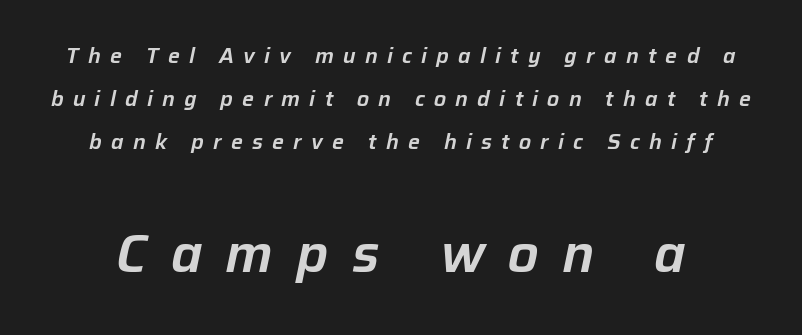
{"italic": "yes", "lean": "right", "slant_degrees": 12, "width": "normal", "stroke_contrast": "low", "x_height": "medium", "monospaced": "no", "underline": "no", "line_spacing": "loose", "line_spacing_ratio": 2.05, "letter_spacing": "wide", "letter_spacing_em": 0.44, "larger_block": "second", "size_ratio": 2.52, "glyph_px": 53}
